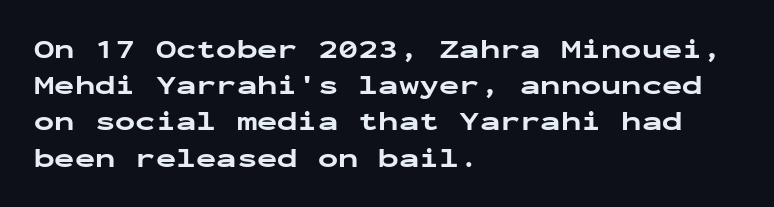
The image shows 27 px bold type, upright; set left-aligned, normal line spacing (1.34x), normal letter spacing, not underlined.
